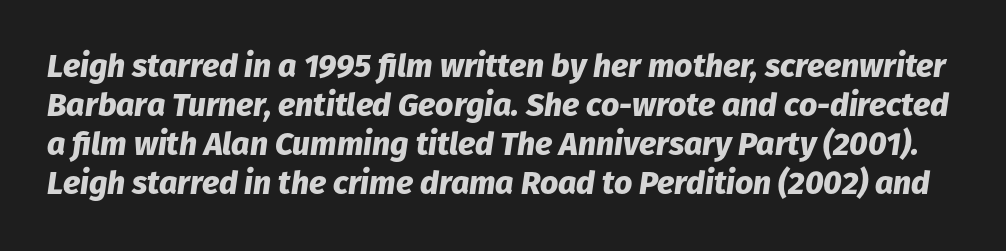
{"italic": "yes", "lean": "right", "slant_degrees": 8, "bold": "yes", "weight": "heavy", "width": "normal", "stroke_contrast": "low", "x_height": "medium", "monospaced": "no", "underline": "no", "line_spacing_ratio": 1.22, "letter_spacing": "normal", "letter_spacing_em": 0.0, "glyph_px": 32}
